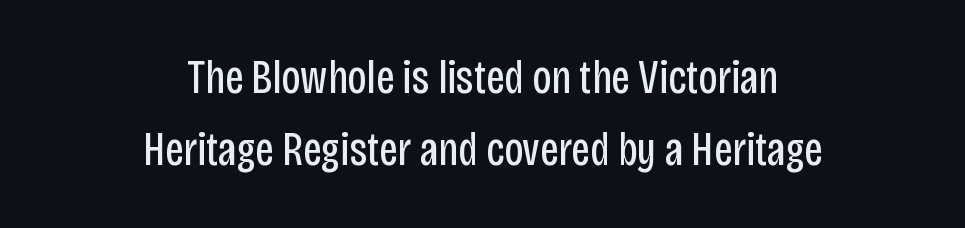
{"serif": "no", "italic": "no", "bold": "no", "weight": "regular", "width": "condensed", "stroke_contrast": "low", "x_height": "large", "monospaced": "no", "underline": "no", "align": "center", "line_spacing": "normal", "line_spacing_ratio": 1.54, "letter_spacing": "normal", "letter_spacing_em": 0.0, "glyph_px": 47}
